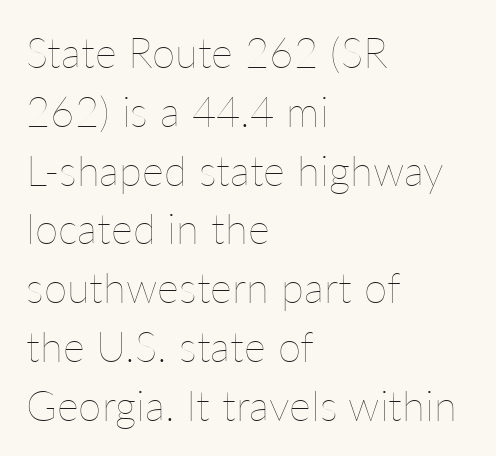
Here the designer chose a conventional face with non-uniform glyph widths. Clear beneath every line of the passage. No italicization has been applied; the sample stays upright. The passage shown has conventional tracking throughout.
